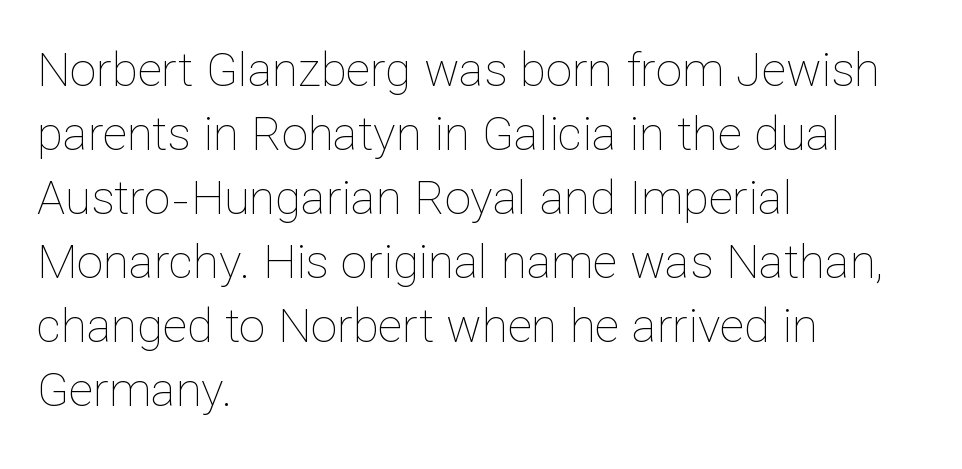
{"italic": "no", "bold": "no", "weight": "thin", "width": "normal", "stroke_contrast": "low", "x_height": "medium", "monospaced": "no", "underline": "no", "align": "left", "line_spacing": "normal", "line_spacing_ratio": 1.36, "letter_spacing": "normal", "letter_spacing_em": 0.0, "glyph_px": 47}
